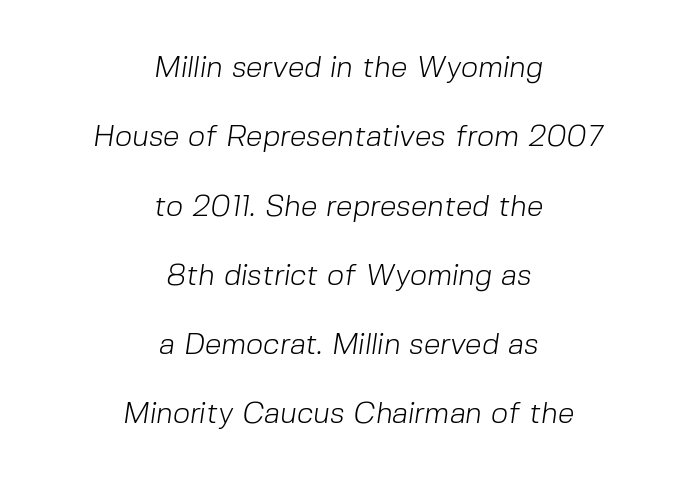
Q: Is the text bold? A: No.
Q: Is the typeface a serif or a sans-serif typeface? A: Sans-serif.
Q: Is the text underlined? A: No.
Q: How is the paragraph aligned? A: Centered.
Q: Is the spacing between letters normal or unusually wide? A: Normal.
Q: Is the spacing between lines tight, normal or loose? A: Loose.
Q: Width (condensed, normal, or wide)? A: Normal.
Q: Stroke contrast? A: Low.
Q: x-height? A: Medium.
Q: Monospaced? A: No.
